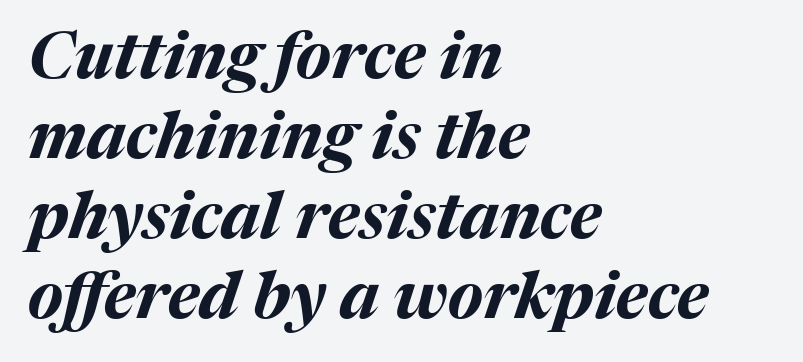
{"italic": "yes", "lean": "right", "slant_degrees": 17, "bold": "yes", "weight": "bold", "width": "normal", "stroke_contrast": "medium", "x_height": "medium", "monospaced": "no", "underline": "no", "align": "left", "line_spacing_ratio": 1.23, "letter_spacing": "normal", "letter_spacing_em": 0.0, "glyph_px": 65}
